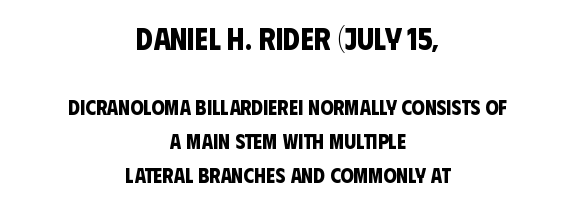
{"serif": "no", "bold": "yes", "weight": "bold", "width": "condensed", "stroke_contrast": "low", "x_height": "large", "monospaced": "no", "underline": "no", "align": "center", "line_spacing": "normal", "line_spacing_ratio": 1.62, "letter_spacing": "normal", "letter_spacing_em": 0.0, "larger_block": "first", "size_ratio": 1.48, "glyph_px": 31}
